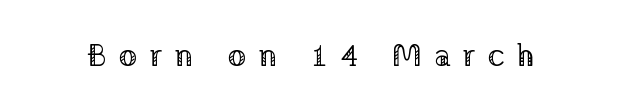
The image shows 31 px regular-weight serif type, upright; set unusually wide letter spacing (+0.38 em), not underlined; low stroke contrast and a medium x-height.
